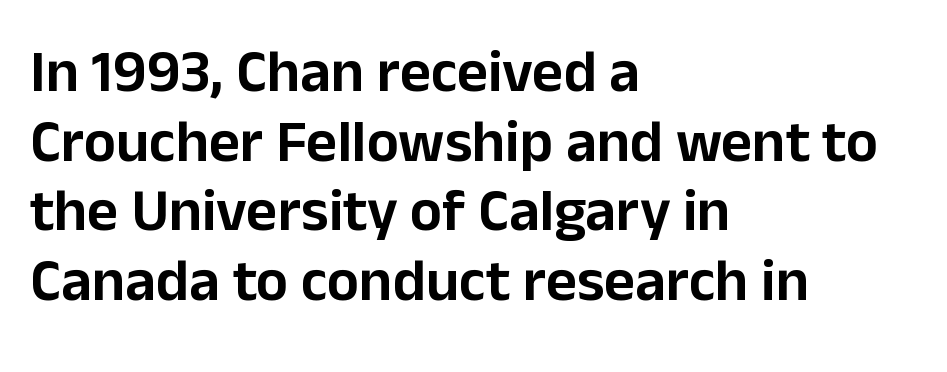
The image shows 60 px sans-serif type, upright; set left-aligned, line spacing 1.16x, normal letter spacing, not underlined; low stroke contrast and a medium x-height.
